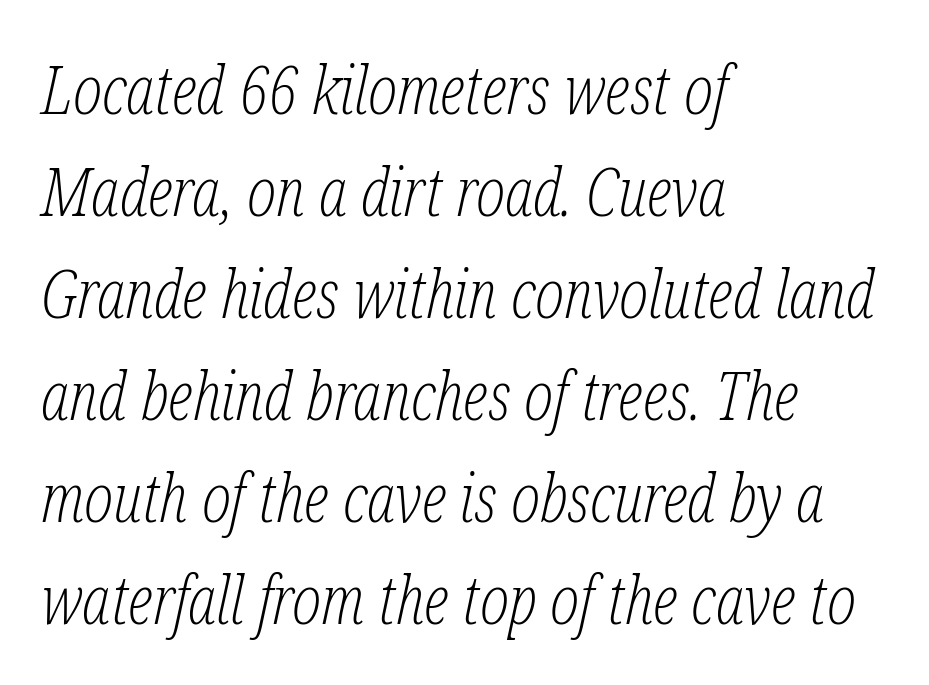
{"serif": "yes", "italic": "yes", "lean": "right", "slant_degrees": 12, "bold": "no", "weight": "light", "width": "condensed", "stroke_contrast": "low", "x_height": "medium", "monospaced": "no", "underline": "no", "align": "left", "line_spacing": "normal", "line_spacing_ratio": 1.5, "letter_spacing": "normal", "letter_spacing_em": 0.0, "glyph_px": 68}
